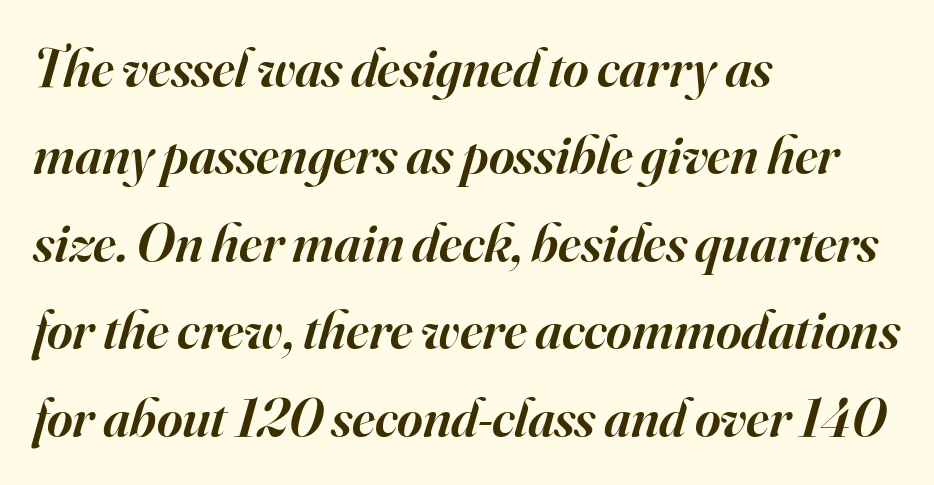
The image shows 55 px semibold serif type, italic (leaning right); set left-aligned, normal line spacing (1.59x), normal letter spacing, not underlined; high stroke contrast and a small x-height.
